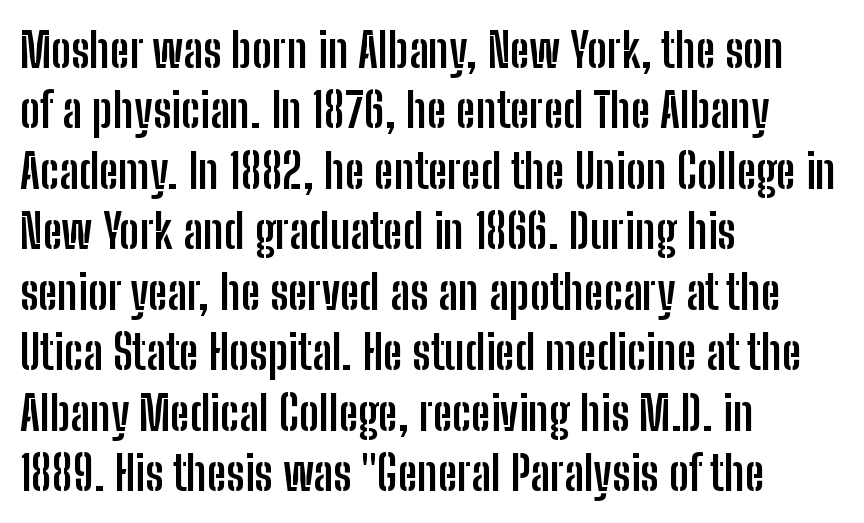
Students, this is bold: see how much ink each stroke carries. Here the glyphs are tracked normally, forming tight word shapes. Honestly, the row spacing looks completely unremarkable. No italicization has been applied; the sample stays upright. The lines are quadded left. Nope, no serifs anywhere on these letters.
